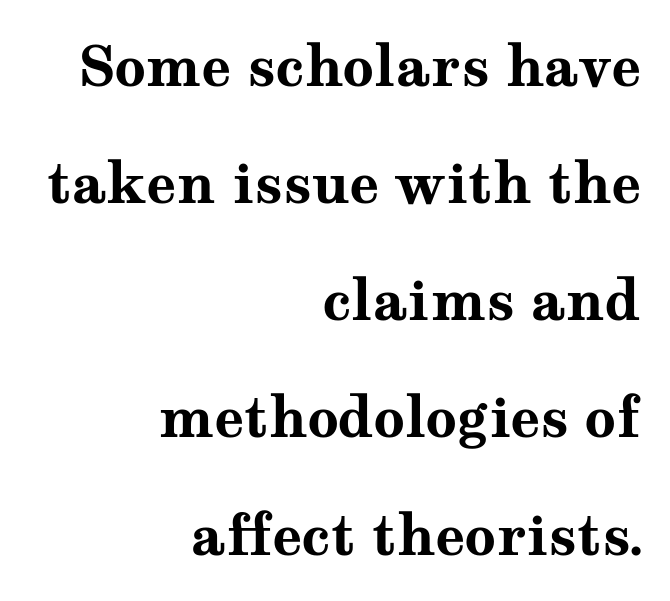
{"serif": "yes", "italic": "no", "bold": "yes", "weight": "bold", "width": "wide", "stroke_contrast": "medium", "x_height": "medium", "monospaced": "no", "underline": "no", "align": "right", "line_spacing": "loose", "line_spacing_ratio": 2.13, "letter_spacing": "normal", "letter_spacing_em": 0.0, "glyph_px": 55}
